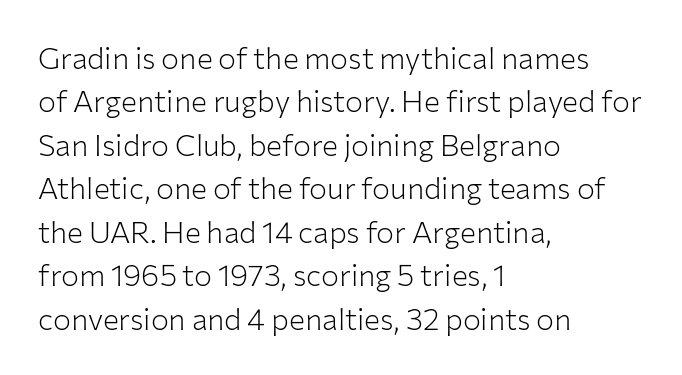
The image shows 30 px light sans-serif type, upright; set left-aligned, normal line spacing (1.45x), normal letter spacing, not underlined; low stroke contrast and a medium x-height.
